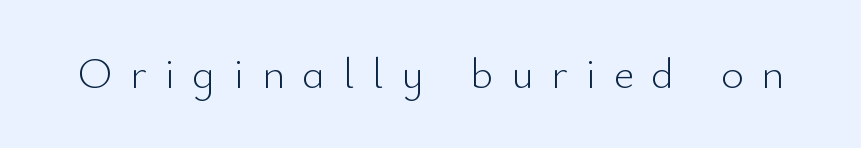
The image shows 44 px light sans-serif type, upright; set unusually wide letter spacing (+0.4 em), not underlined; low stroke contrast and a small x-height.
